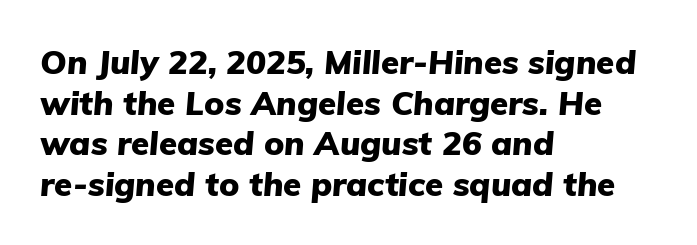
The image shows 33 px heavy type, italic (leaning right); set left-aligned, line spacing 1.23x, normal letter spacing, not underlined; low stroke contrast and a medium x-height.
